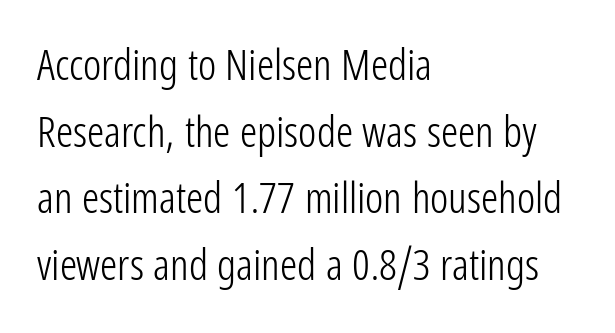
The passage shown is typeset with a sans-serif family. A normal amount of white space separates one row of letters from the next. The face used here is proportionally spaced, like ordinary book or web type. The font sits on the lighter half of the weight spectrum, regular included. Bare-footed words on every line.
